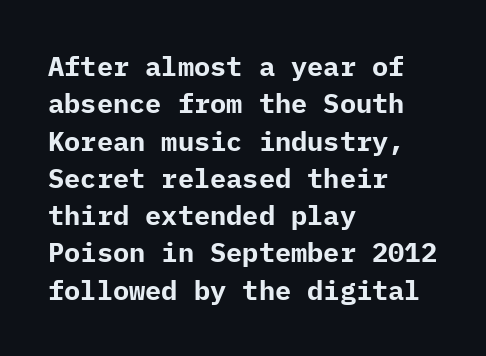
Q: Is the text bold? A: Yes.
Q: Is the text italic (slanted)? A: No, it is upright.
Q: Is the text underlined? A: No.
Q: How is the paragraph aligned? A: Left-aligned.
Q: Is the spacing between letters normal or unusually wide? A: Normal.
Q: Is the spacing between lines tight, normal or loose? A: Normal.
